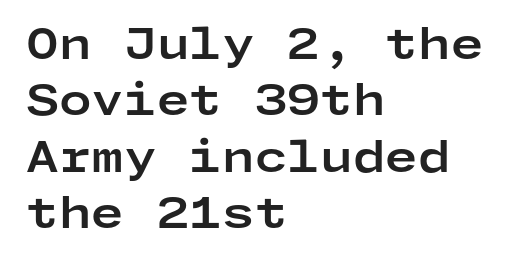
Does extra space separate the letters? No, they use regular spacing. You can tell it's not italic because the verticals are truly vertical. Unlike a traditional serif, this face leaves its strokes unadorned. Strokes here are thick enough to call this a true bold. The setting favours the left margin, as ordinary paragraphs usually do.
